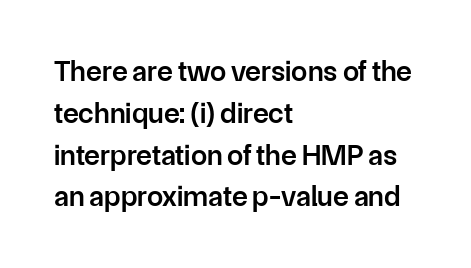
{"serif": "no", "italic": "no", "bold": "semi", "weight": "semibold", "width": "normal", "stroke_contrast": "low", "x_height": "medium", "monospaced": "no", "underline": "no", "align": "left", "line_spacing": "normal", "line_spacing_ratio": 1.44, "letter_spacing": "normal", "letter_spacing_em": 0.0, "glyph_px": 29}
